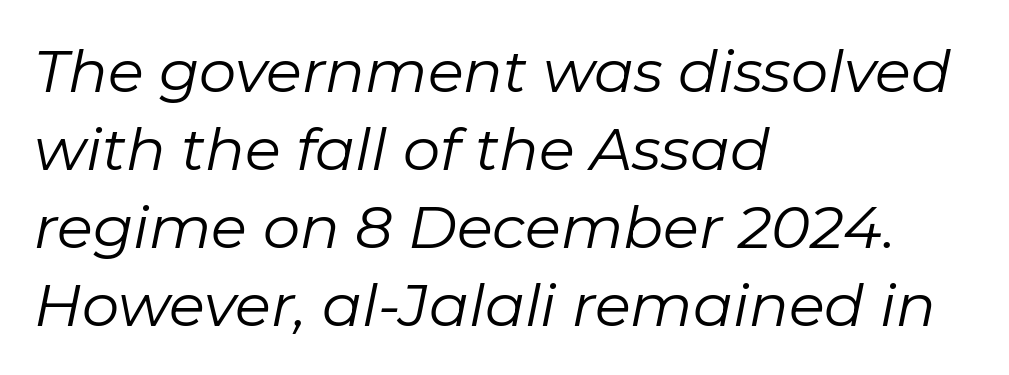
A typesetter would mark this as italic. The letters advance in unequal steps, a hallmark of proportional type. Is the letter spacing exaggerated? No — it looks like the ordinary default. Quick note: underline off.
